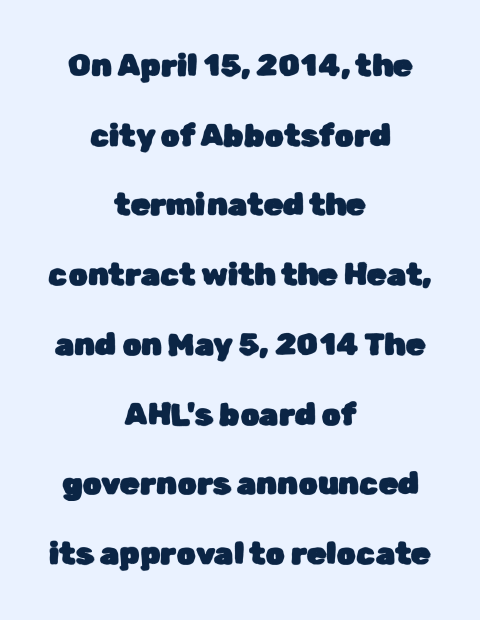
The image shows 31 px sans-serif type, upright; set centered, loose line spacing (2.25x), normal letter spacing, not underlined; low stroke contrast and a medium x-height.
